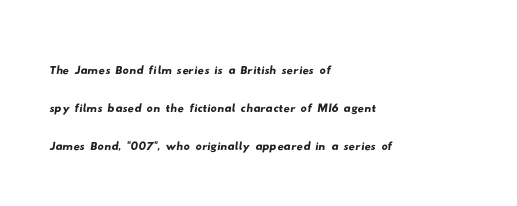
Q: Is the typeface a serif or a sans-serif typeface? A: Sans-serif.
Q: Is the text underlined? A: No.
Q: How is the paragraph aligned? A: Left-aligned.
Q: Is the spacing between letters normal or unusually wide? A: Normal.
Q: Width (condensed, normal, or wide)? A: Wide.
Q: Stroke contrast? A: Low.
Q: x-height? A: Small.
Q: Monospaced? A: No.
